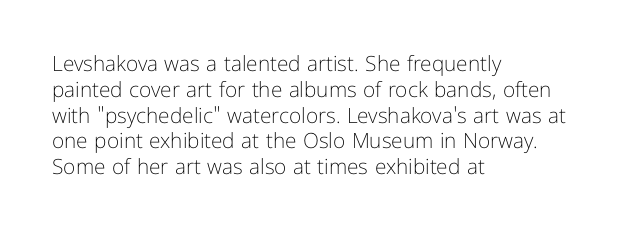
Q: Is the text bold? A: No.
Q: Is the text italic (slanted)? A: No, it is upright.
Q: Is the text underlined? A: No.
Q: How is the paragraph aligned? A: Left-aligned.
Q: Is the spacing between letters normal or unusually wide? A: Normal.
